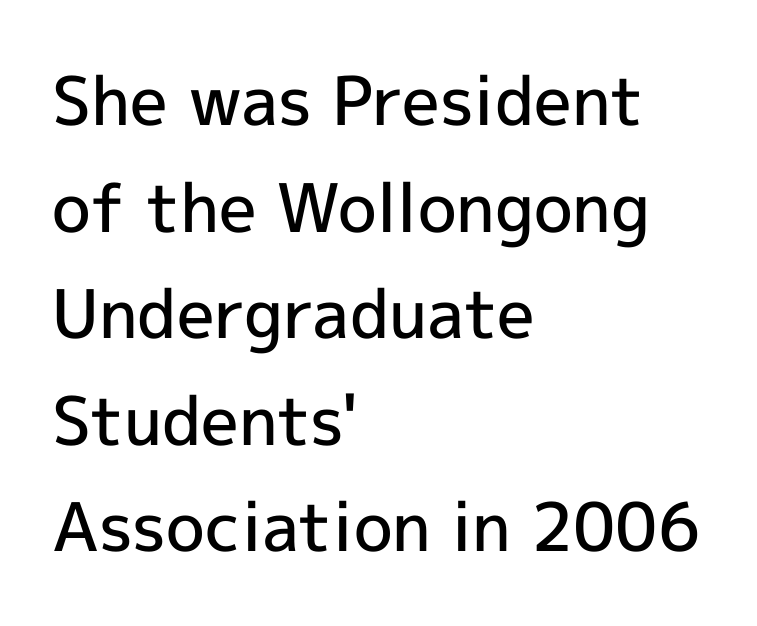
Q: Is the text bold? A: Semi-bold.
Q: Is the text italic (slanted)? A: No, it is upright.
Q: Is the typeface a serif or a sans-serif typeface? A: Sans-serif.
Q: Is the text underlined? A: No.
Q: How is the paragraph aligned? A: Left-aligned.
Q: Is the spacing between letters normal or unusually wide? A: Normal.
Q: Is the spacing between lines tight, normal or loose? A: Normal.
Q: Width (condensed, normal, or wide)? A: Normal.
Q: x-height? A: Medium.
Q: Monospaced? A: No.
